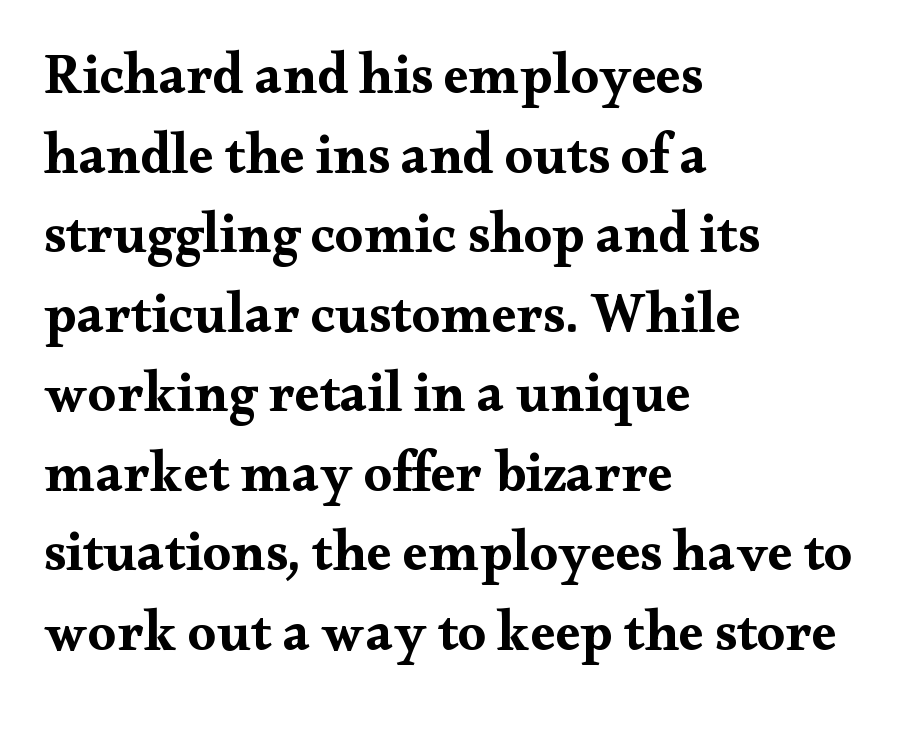
Q: Is the text bold? A: Yes.
Q: Is the text italic (slanted)? A: No, it is upright.
Q: Is the typeface a serif or a sans-serif typeface? A: Serif.
Q: Is the text underlined? A: No.
Q: How is the paragraph aligned? A: Left-aligned.
Q: Is the spacing between letters normal or unusually wide? A: Normal.
Q: Is the spacing between lines tight, normal or loose? A: Normal.
Q: Width (condensed, normal, or wide)? A: Wide.
Q: Stroke contrast? A: Medium.
Q: x-height? A: Small.
Q: Monospaced? A: No.
